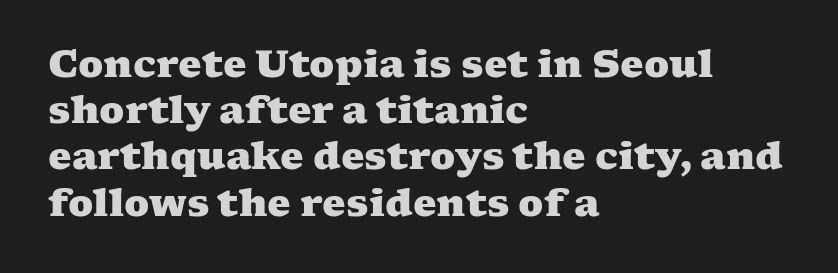
{"serif": "yes", "bold": "yes", "weight": "heavy", "width": "wide", "stroke_contrast": "medium", "x_height": "medium", "monospaced": "no", "underline": "no", "align": "left", "line_spacing": "normal", "line_spacing_ratio": 1.25, "letter_spacing": "normal", "letter_spacing_em": 0.0, "glyph_px": 37}
